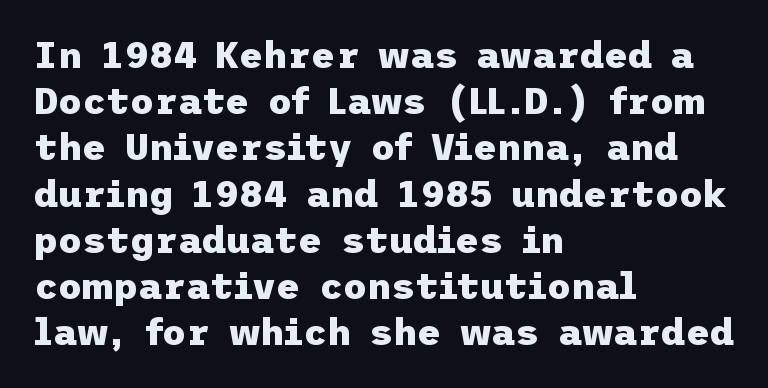
{"serif": "no", "italic": "no", "bold": "yes", "weight": "heavy", "width": "normal", "stroke_contrast": "low", "x_height": "medium", "underline": "no", "align": "left", "line_spacing": "normal", "line_spacing_ratio": 1.25, "letter_spacing": "normal", "letter_spacing_em": 0.0, "glyph_px": 37}
